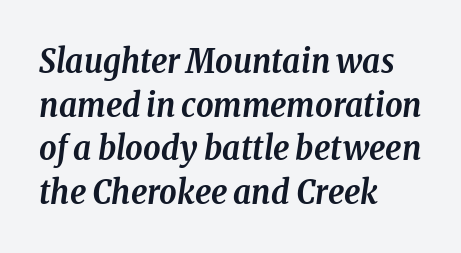
The designer went with a serif here, giving each stem small feet. These lines are rendered in a variable-pitch font. Compared with typical body copy, the letter spacing here is the same. Slanted lettering throughout. The sample has been set heavy, in full bold. Beneath every word, the page is bare.
